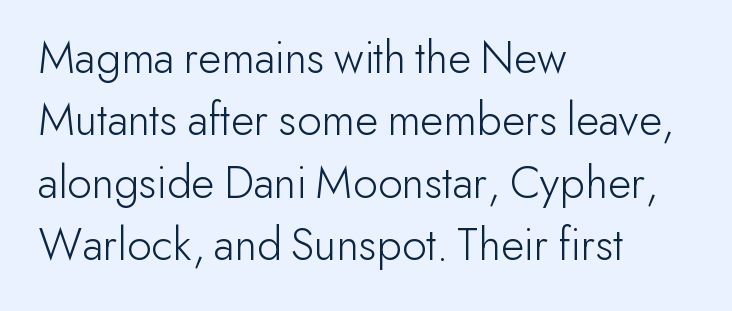
Q: Is the text bold? A: No.
Q: Is the text italic (slanted)? A: No, it is upright.
Q: Is the typeface a serif or a sans-serif typeface? A: Sans-serif.
Q: Is the text underlined? A: No.
Q: How is the paragraph aligned? A: Left-aligned.
Q: Is the spacing between letters normal or unusually wide? A: Normal.
Q: Is the spacing between lines tight, normal or loose? A: Normal.
Q: Width (condensed, normal, or wide)? A: Normal.
Q: Stroke contrast? A: Low.
Q: x-height? A: Small.
Q: Monospaced? A: No.
